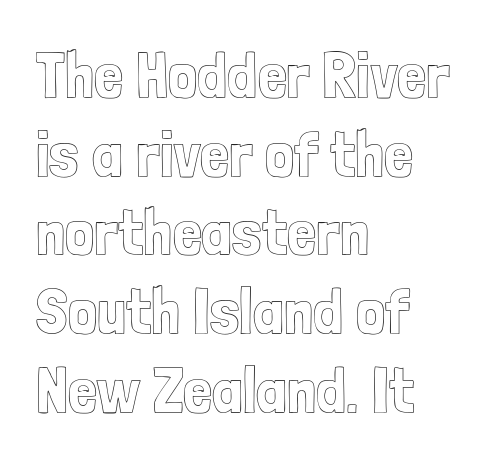
{"italic": "no", "width": "condensed", "x_height": "medium", "monospaced": "no", "underline": "no", "align": "left", "line_spacing_ratio": 1.21, "letter_spacing": "normal", "letter_spacing_em": 0.0, "glyph_px": 65}
